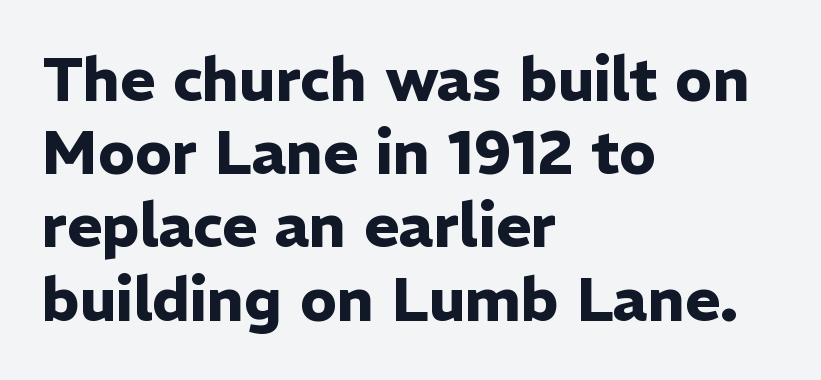
{"serif": "no", "italic": "no", "bold": "yes", "weight": "heavy", "width": "normal", "stroke_contrast": "low", "x_height": "medium", "monospaced": "no", "underline": "no", "align": "left", "line_spacing_ratio": 1.22, "letter_spacing": "normal", "letter_spacing_em": 0.0, "glyph_px": 60}
